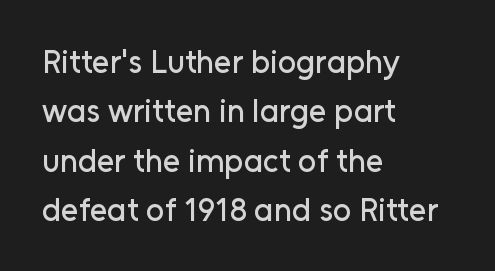
{"serif": "no", "italic": "no", "width": "normal", "stroke_contrast": "low", "x_height": "medium", "monospaced": "no", "underline": "no", "align": "left", "line_spacing": "normal", "line_spacing_ratio": 1.54, "letter_spacing": "normal", "letter_spacing_em": 0.0, "glyph_px": 32}
